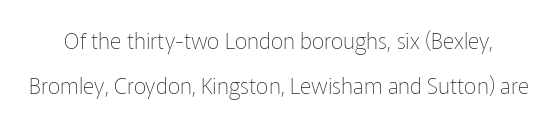
Loosely led — the rows are spread out. The font's upright variant was chosen for this text. Observe the ordinary spacing: letters are neighbours, not strangers. Letters have the restrained weight of plain body copy at most. Anything drawn beneath the words? Only blank space.
